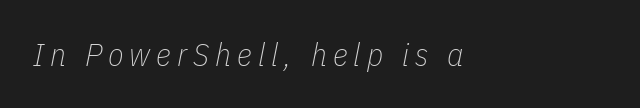
The image shows 32 px thin, condensed type, italic (leaning right); set not underlined; low stroke contrast and a medium x-height.
